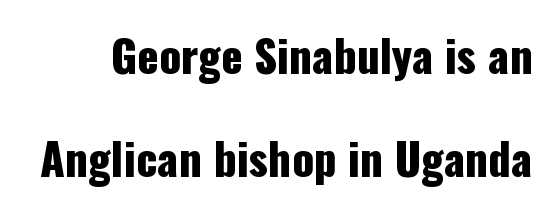
Q: Is the text italic (slanted)? A: No, it is upright.
Q: Is the typeface a serif or a sans-serif typeface? A: Sans-serif.
Q: Is the text underlined? A: No.
Q: Is the spacing between letters normal or unusually wide? A: Normal.
Q: Is the spacing between lines tight, normal or loose? A: Loose.
Q: Width (condensed, normal, or wide)? A: Condensed.
Q: Stroke contrast? A: Low.
Q: x-height? A: Medium.
Q: Monospaced? A: No.
